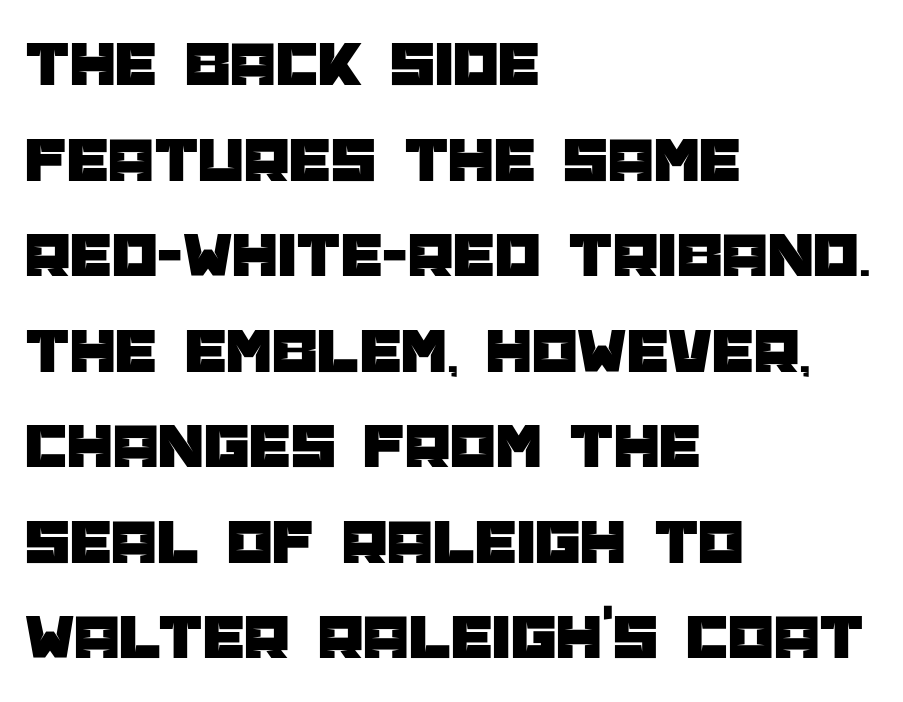
Q: Is the text italic (slanted)? A: No, it is upright.
Q: Is the typeface a serif or a sans-serif typeface? A: Sans-serif.
Q: Is the text underlined? A: No.
Q: How is the paragraph aligned? A: Left-aligned.
Q: Is the spacing between letters normal or unusually wide? A: Normal.
Q: Is the spacing between lines tight, normal or loose? A: Normal.
Q: Width (condensed, normal, or wide)? A: Normal.
Q: Stroke contrast? A: Low.
Q: x-height? A: Large.
Q: Monospaced? A: No.
